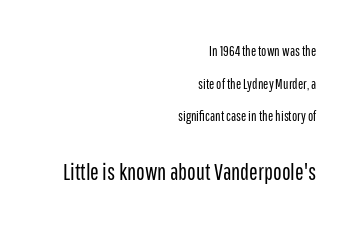
The image shows 23 px text type, upright; set right-aligned, loose line spacing (2.33x), normal letter spacing, not underlined; the second (bottom) block is 1.64x larger.
